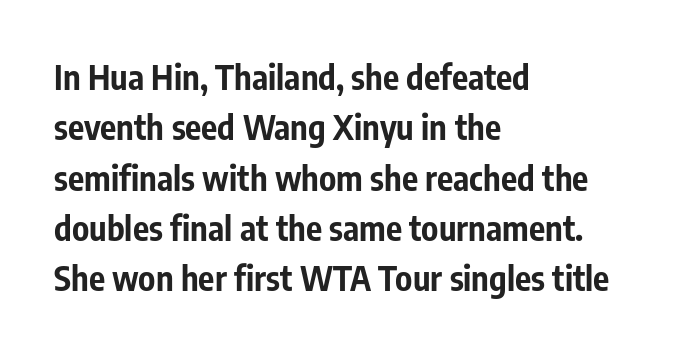
{"serif": "no", "italic": "no", "bold": "yes", "weight": "bold", "width": "condensed", "stroke_contrast": "low", "x_height": "medium", "monospaced": "no", "underline": "no", "align": "left", "line_spacing": "normal", "line_spacing_ratio": 1.48, "letter_spacing": "normal", "letter_spacing_em": 0.0, "glyph_px": 34}
